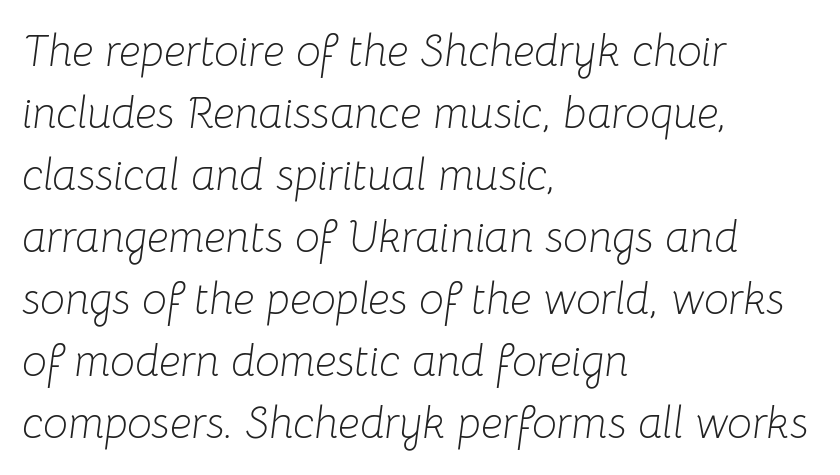
The image shows 44 px light type, italic (leaning right); set left-aligned, normal line spacing (1.41x), normal letter spacing, not underlined; low stroke contrast and a medium x-height.
